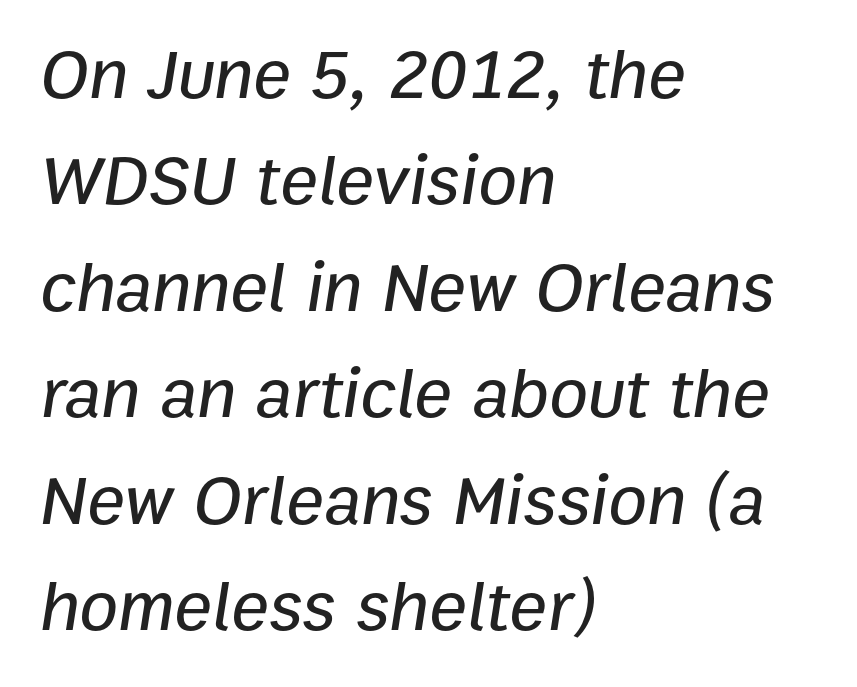
{"italic": "yes", "lean": "right", "slant_degrees": 9, "width": "normal", "stroke_contrast": "low", "x_height": "medium", "monospaced": "no", "underline": "no", "align": "left", "line_spacing": "normal", "line_spacing_ratio": 1.5, "letter_spacing": "normal", "letter_spacing_em": 0.0, "glyph_px": 71}
